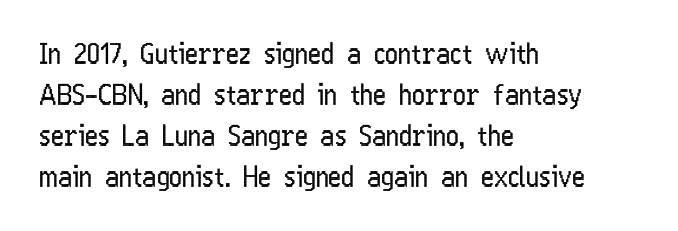
{"serif": "no", "italic": "no", "bold": "no", "weight": "regular", "width": "condensed", "stroke_contrast": "low", "x_height": "medium", "monospaced": "no", "underline": "no", "align": "left", "line_spacing": "normal", "line_spacing_ratio": 1.46, "letter_spacing": "normal", "letter_spacing_em": 0.0, "glyph_px": 28}
